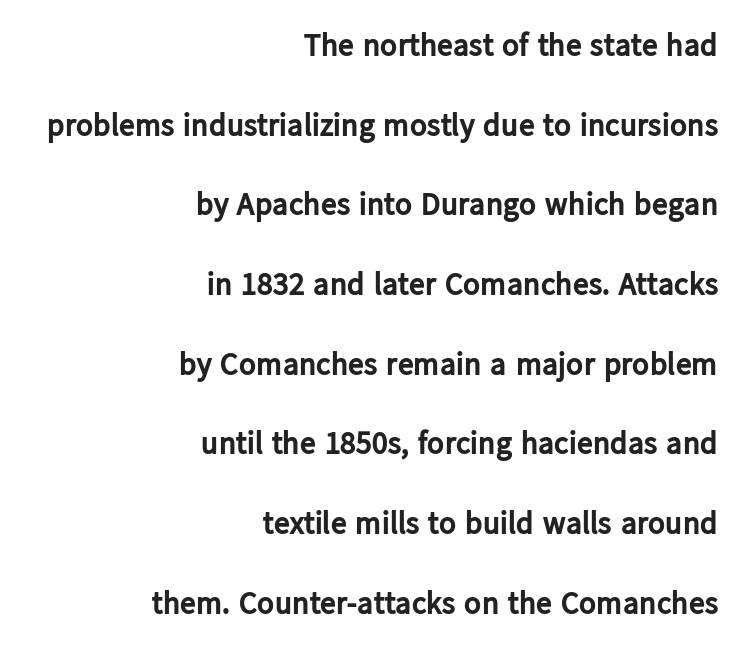
Q: Is the text bold? A: Yes.
Q: Is the text italic (slanted)? A: No, it is upright.
Q: Is the typeface a serif or a sans-serif typeface? A: Sans-serif.
Q: Is the text underlined? A: No.
Q: How is the paragraph aligned? A: Right-aligned.
Q: Is the spacing between letters normal or unusually wide? A: Normal.
Q: Is the spacing between lines tight, normal or loose? A: Loose.
Q: Width (condensed, normal, or wide)? A: Normal.
Q: Stroke contrast? A: Low.
Q: x-height? A: Medium.
Q: Monospaced? A: No.
